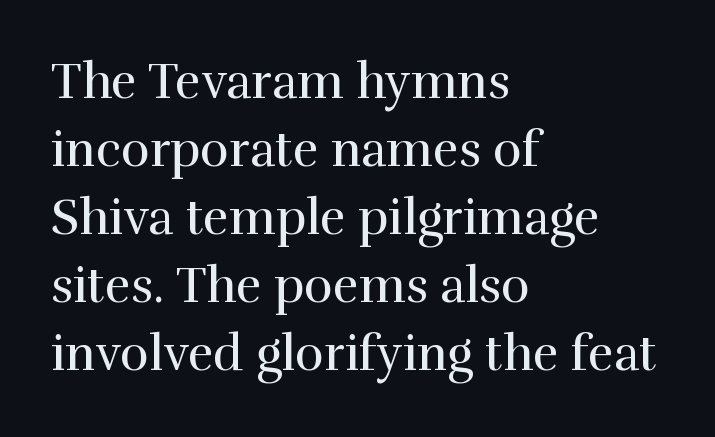
The image shows 49 px regular-weight serif type, upright; set left-aligned, normal line spacing (1.39x), normal letter spacing, not underlined; a medium x-height.
